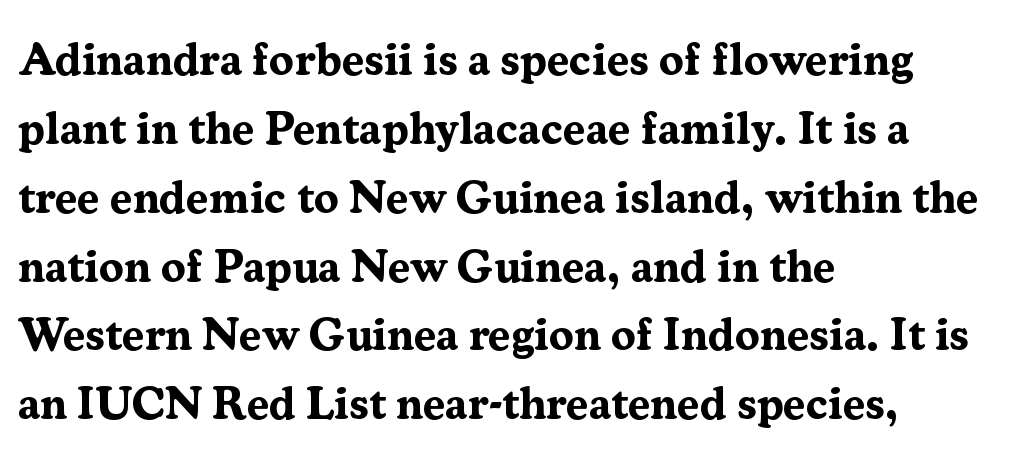
The image shows 45 px bold serif type, upright; set left-aligned, normal line spacing (1.53x), normal letter spacing, not underlined; medium stroke contrast and a medium x-height.
